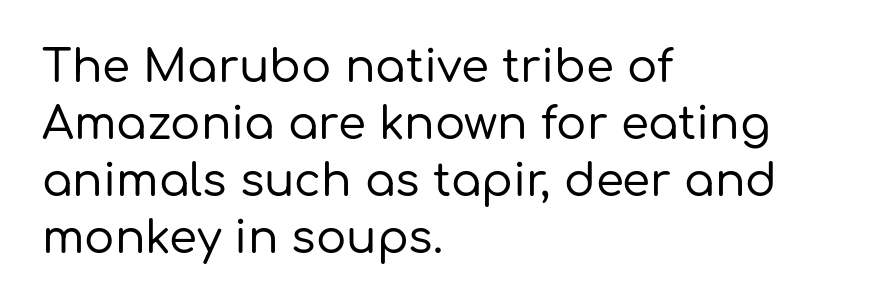
Spacing verdict: proportional, widths tailored to each character. In terms of leading, this rendering sits right in the middle. The letters stand upright; this is a roman face. This rendering features lettering with no underline. Where is the straight margin? On the left.
